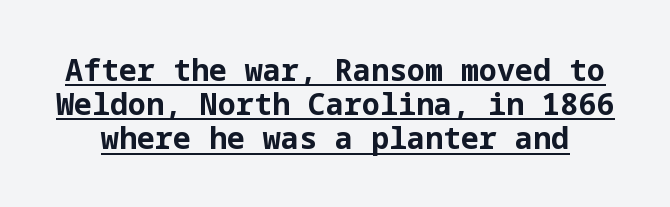
You could call the tracking neutral — neither tight nor loose. Compared with typical paragraphs, the rows here are closer together. The glyphs in this specimen are sans serif. Quick note: not italic, upright. The rendered words wear a rule along their underside.
